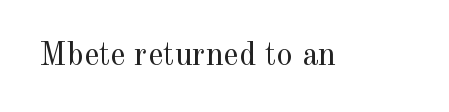
The image shows 33 px regular-weight serif type, upright; set normal letter spacing, not underlined; a small x-height.
